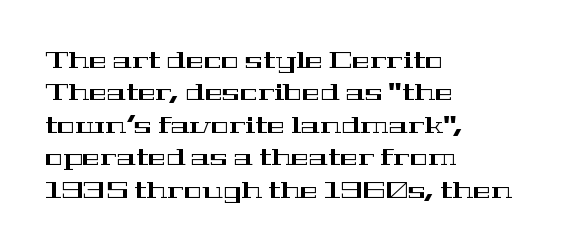
Glyph-to-glyph distance matches everyday printed text. Teacher's note: observe the even left margin — that is flush-left alignment. Type without underlining. This sample keeps an unexceptional amount of space between lines. This is roman type, the default non-slanted kind.
